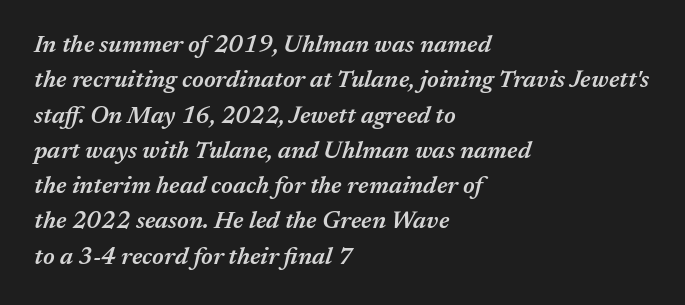
Q: Is the text bold? A: Semi-bold.
Q: Is the text italic (slanted)? A: Yes, it leans right by about 17 degrees.
Q: Is the text underlined? A: No.
Q: How is the paragraph aligned? A: Left-aligned.
Q: Is the spacing between letters normal or unusually wide? A: Normal.
Q: Is the spacing between lines tight, normal or loose? A: Normal.
